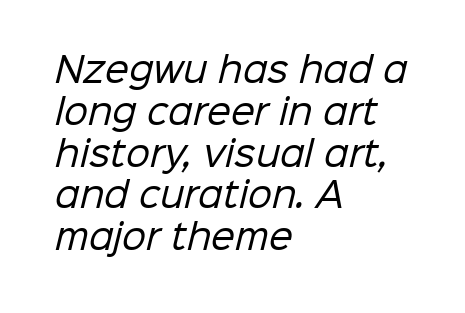
Q: Is the text bold? A: No.
Q: Is the typeface a serif or a sans-serif typeface? A: Sans-serif.
Q: Is the text underlined? A: No.
Q: How is the paragraph aligned? A: Left-aligned.
Q: Is the spacing between letters normal or unusually wide? A: Normal.
Q: Width (condensed, normal, or wide)? A: Normal.
Q: Stroke contrast? A: Low.
Q: x-height? A: Medium.
Q: Monospaced? A: No.
